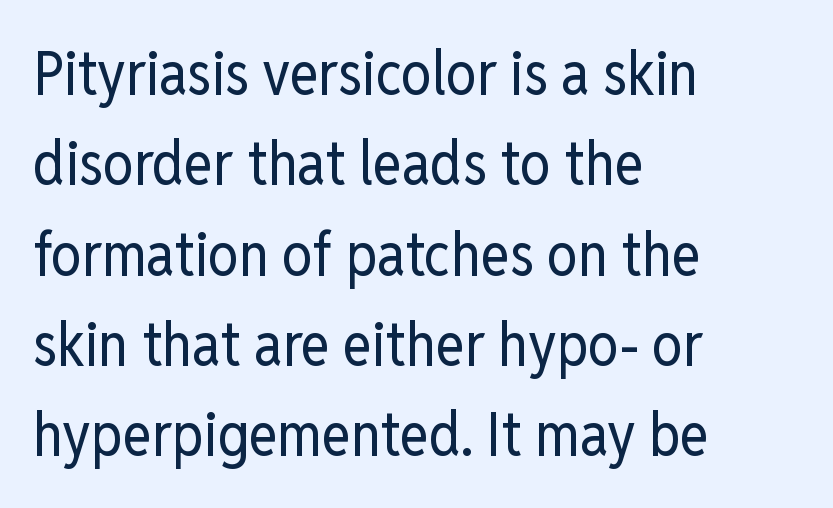
Q: Is the text bold? A: No.
Q: Is the text italic (slanted)? A: No, it is upright.
Q: Is the typeface a serif or a sans-serif typeface? A: Sans-serif.
Q: Is the text underlined? A: No.
Q: How is the paragraph aligned? A: Left-aligned.
Q: Is the spacing between letters normal or unusually wide? A: Normal.
Q: Is the spacing between lines tight, normal or loose? A: Normal.
Q: Width (condensed, normal, or wide)? A: Condensed.
Q: Stroke contrast? A: Low.
Q: x-height? A: Medium.
Q: Monospaced? A: No.
